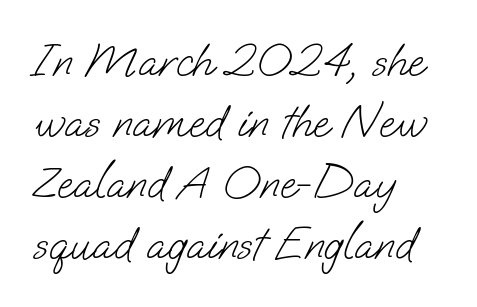
One glance says typical: line gaps are just what's usual. This rendering features lettering with no underline. These lines are composed in type without serifs. Stems here are at most as thick as an everyday book face. Think of a printed novel: that variable character pitch is what you see here.
